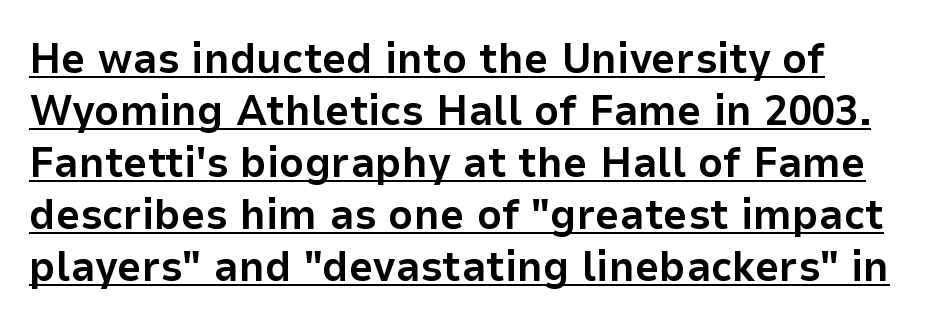
Q: Is the text bold? A: Yes.
Q: Is the text italic (slanted)? A: No, it is upright.
Q: Is the typeface a serif or a sans-serif typeface? A: Sans-serif.
Q: Is the text underlined? A: Yes.
Q: Is the spacing between letters normal or unusually wide? A: Normal.
Q: Width (condensed, normal, or wide)? A: Normal.
Q: Stroke contrast? A: Low.
Q: x-height? A: Medium.
Q: Monospaced? A: No.
